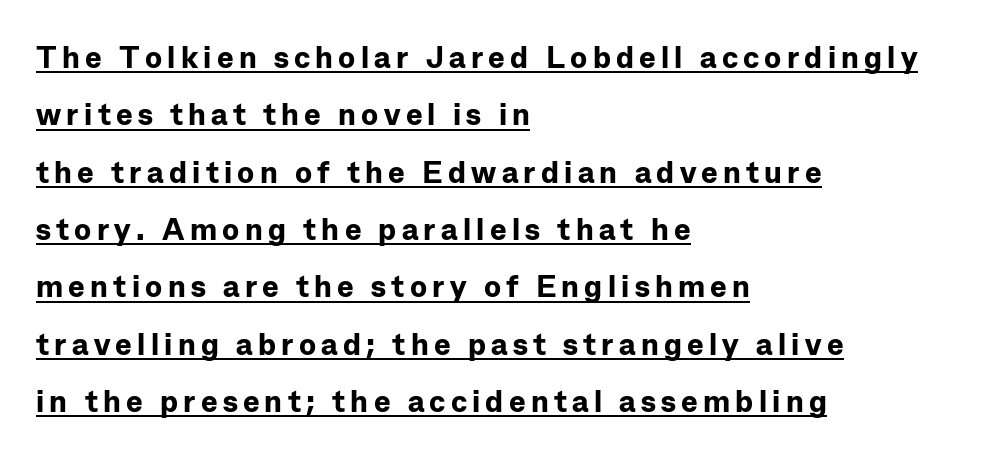
{"serif": "no", "italic": "no", "bold": "yes", "weight": "bold", "width": "normal", "stroke_contrast": "low", "x_height": "medium", "monospaced": "no", "underline": "yes", "align": "left", "line_spacing_ratio": 1.85, "glyph_px": 31}
